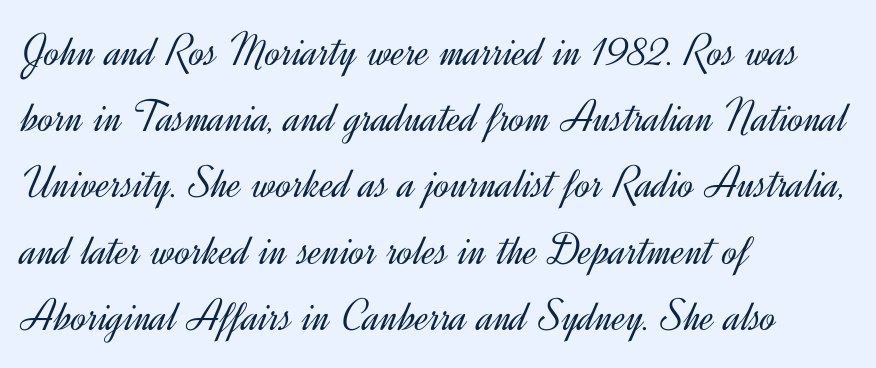
{"serif": "no", "bold": "no", "weight": "light", "width": "normal", "x_height": "small", "monospaced": "no", "underline": "no", "align": "left", "line_spacing": "normal", "line_spacing_ratio": 1.44, "letter_spacing": "normal", "letter_spacing_em": 0.0, "glyph_px": 46}
